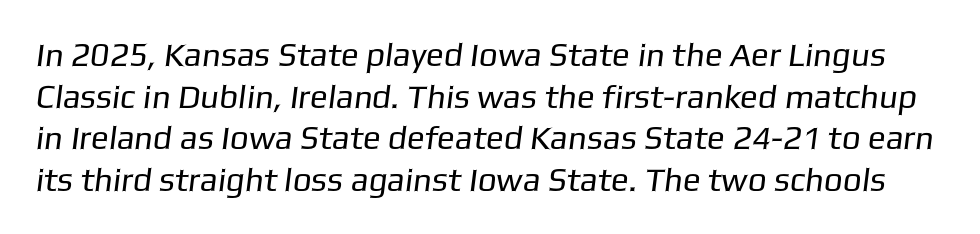
{"serif": "no", "bold": "no", "weight": "regular", "width": "normal", "stroke_contrast": "low", "x_height": "medium", "monospaced": "no", "underline": "no", "line_spacing": "normal", "line_spacing_ratio": 1.26, "letter_spacing": "normal", "letter_spacing_em": 0.0, "glyph_px": 33}
